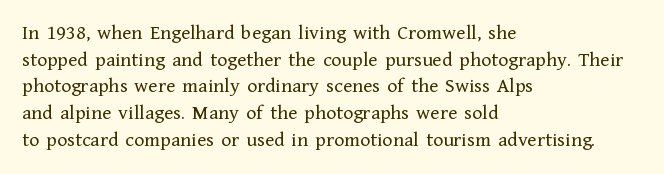
{"italic": "no", "bold": "no", "underline": "no", "align": "left", "line_spacing": "normal", "line_spacing_ratio": 1.27, "letter_spacing": "normal", "letter_spacing_em": 0.0, "glyph_px": 21}
